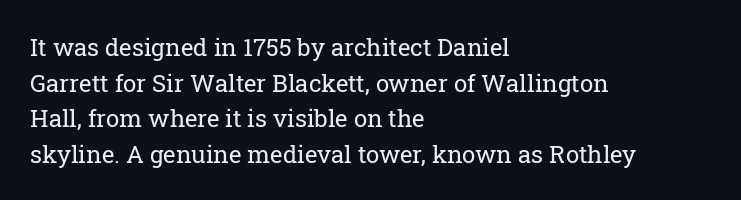
Q: Is the text bold? A: No.
Q: Is the text italic (slanted)? A: No, it is upright.
Q: Is the text underlined? A: No.
Q: How is the paragraph aligned? A: Left-aligned.
Q: Is the spacing between letters normal or unusually wide? A: Normal.
Q: Is the spacing between lines tight, normal or loose? A: Normal.
